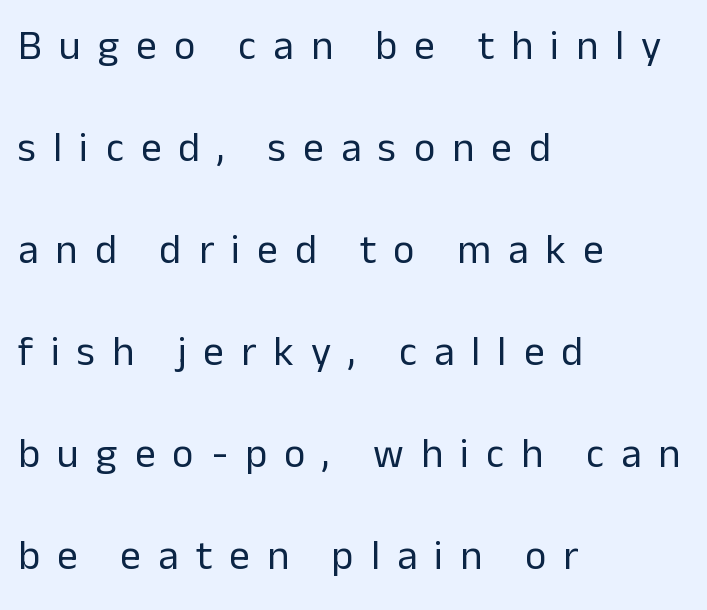
Is this a fixed-width face? No — the glyphs have proportional, varying widths. Is the block centered? No — it sits flush against the left margin. The passage shown is not bold in any degree. If you drew a line through each stem, it would be perfectly vertical.
